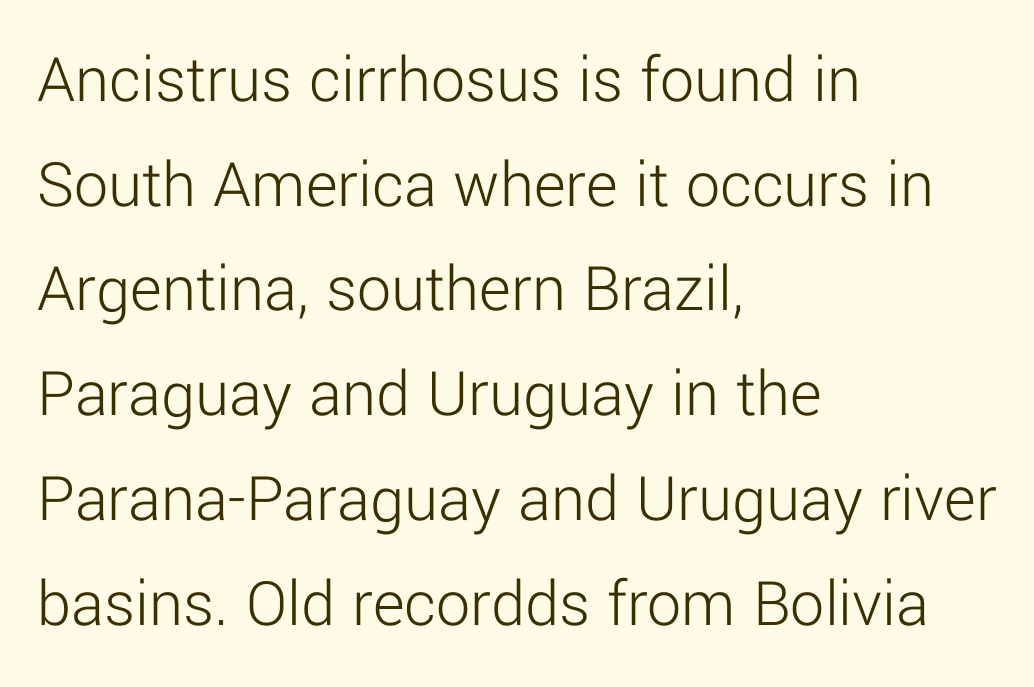
The image shows 68 px light sans-serif type, upright; set left-aligned, normal line spacing (1.54x), normal letter spacing, not underlined; low stroke contrast and a medium x-height.
